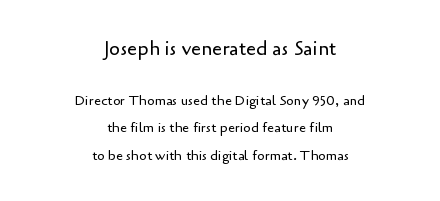
Q: Is the text bold? A: No.
Q: Is the text italic (slanted)? A: No, it is upright.
Q: Is the text underlined? A: No.
Q: How is the paragraph aligned? A: Centered.
Q: Is the spacing between letters normal or unusually wide? A: Normal.
Q: Is the spacing between lines tight, normal or loose? A: Loose.
Q: Which block of text is set in a larger size, the first (top) or the second (bottom)? A: The first (top) one.
